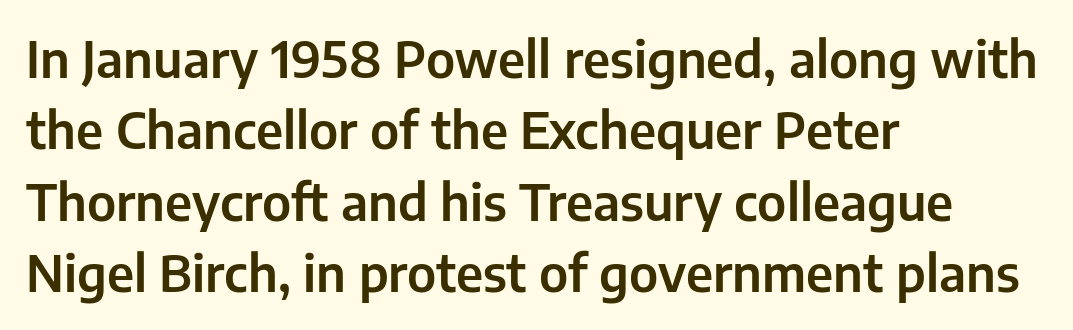
This is sans-serif lettering, the kind often seen on screens and signage. A student would call this left alignment; a typographer would say flush left, rag right. Between one letter and the next there's only the usual sliver of space. The letters advance in unequal steps, a hallmark of proportional type.
